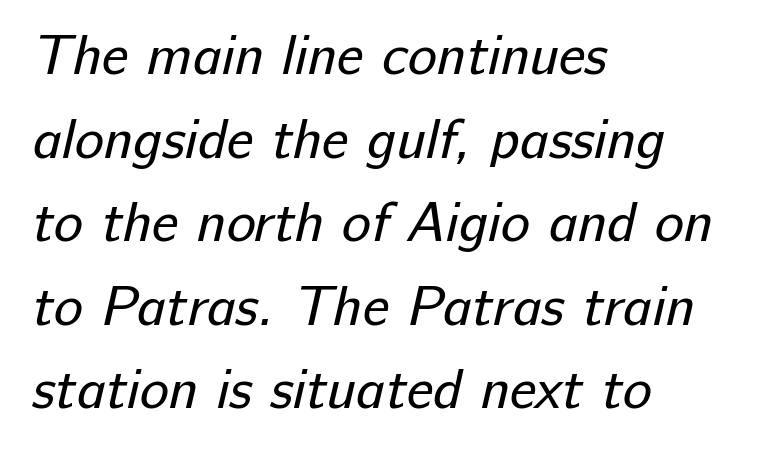
{"serif": "no", "bold": "no", "weight": "regular", "width": "normal", "stroke_contrast": "low", "x_height": "medium", "monospaced": "no", "underline": "no", "align": "left", "line_spacing": "normal", "line_spacing_ratio": 1.52, "letter_spacing": "normal", "letter_spacing_em": 0.0, "glyph_px": 55}
